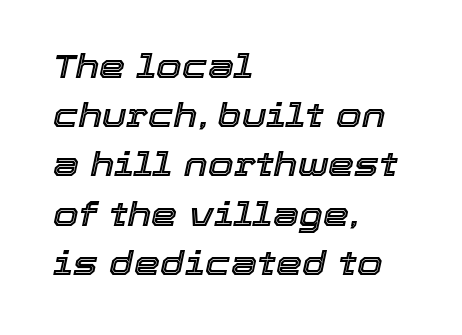
{"italic": "yes", "lean": "right", "slant_degrees": 12, "width": "normal", "x_height": "medium", "monospaced": "no", "underline": "no", "align": "left", "line_spacing": "normal", "line_spacing_ratio": 1.49, "letter_spacing": "normal", "letter_spacing_em": 0.0, "glyph_px": 33}
